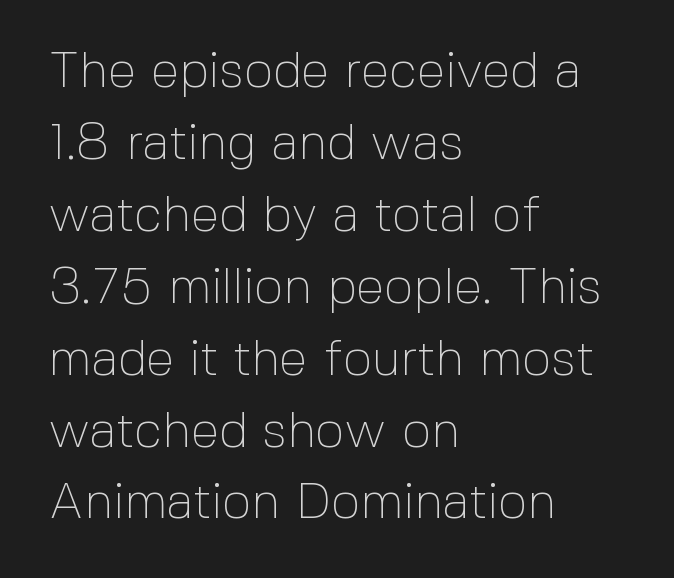
Q: Is the text bold? A: No.
Q: Is the text italic (slanted)? A: No, it is upright.
Q: Is the typeface a serif or a sans-serif typeface? A: Sans-serif.
Q: Is the text underlined? A: No.
Q: How is the paragraph aligned? A: Left-aligned.
Q: Is the spacing between letters normal or unusually wide? A: Normal.
Q: Is the spacing between lines tight, normal or loose? A: Normal.
Q: Width (condensed, normal, or wide)? A: Normal.
Q: x-height? A: Medium.
Q: Monospaced? A: No.
